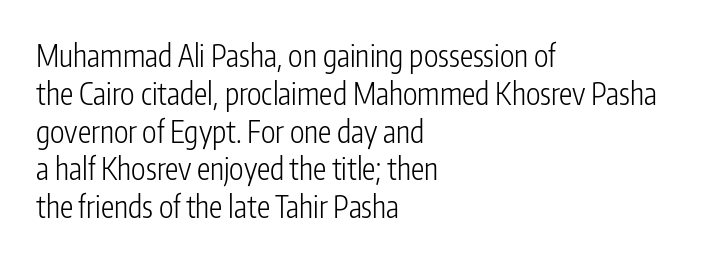
The image shows 30 px light, condensed sans-serif type, upright; set left-aligned, normal line spacing (1.26x), normal letter spacing, not underlined; low stroke contrast and a medium x-height.
